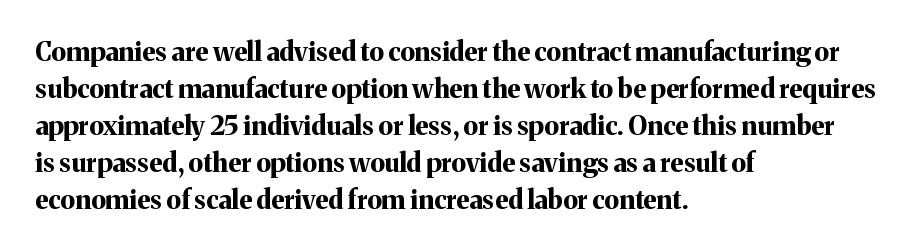
{"italic": "no", "bold": "yes", "underline": "no", "align": "left", "line_spacing": "normal", "line_spacing_ratio": 1.42, "letter_spacing": "normal", "letter_spacing_em": 0.0, "glyph_px": 26}
